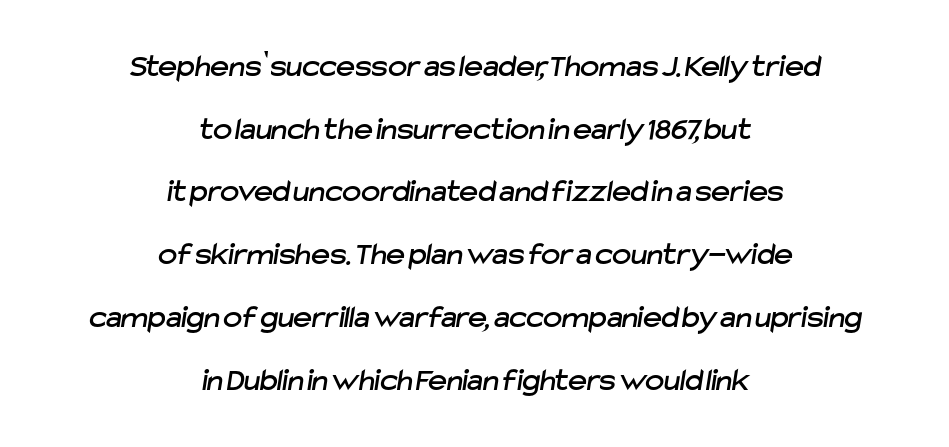
The image shows 32 px sans-serif type; set centered, loose line spacing (1.96x), normal letter spacing, not underlined; low stroke contrast and a medium x-height.
